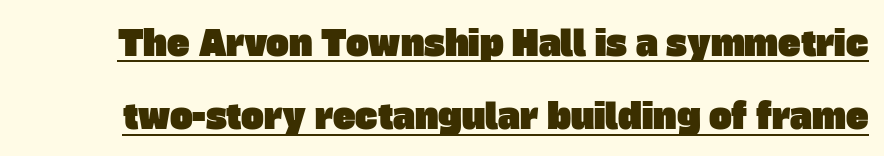
Q: Is the typeface a serif or a sans-serif typeface? A: Sans-serif.
Q: Is the text underlined? A: Yes.
Q: Is the spacing between letters normal or unusually wide? A: Normal.
Q: Is the spacing between lines tight, normal or loose? A: Loose.
Q: Width (condensed, normal, or wide)? A: Normal.
Q: Stroke contrast? A: Low.
Q: x-height? A: Large.
Q: Monospaced? A: No.
